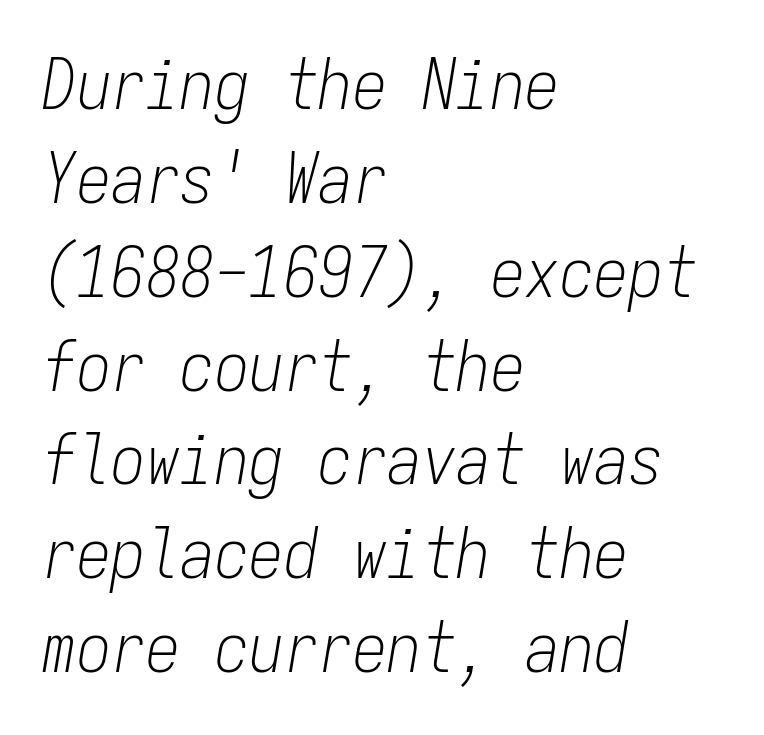
{"italic": "yes", "lean": "right", "slant_degrees": 9, "bold": "no", "weight": "light", "width": "condensed", "stroke_contrast": "low", "x_height": "medium", "monospaced": "yes", "underline": "no", "align": "left", "line_spacing": "normal", "line_spacing_ratio": 1.36, "letter_spacing": "normal", "letter_spacing_em": 0.0, "glyph_px": 69}
